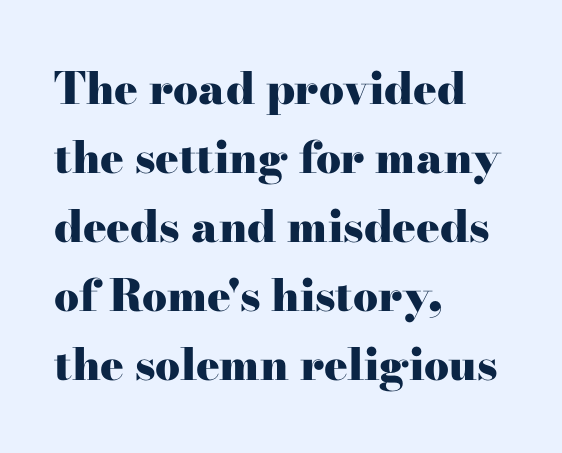
Plenty of ink on the page — the face is bold. If you drew a line through each stem, it would be perfectly vertical. Line beginnings align vertically; line endings do not. Students, note that the glyphs here touch the page at normal intervals. Nobody drew a line under any word here. Horizontal bands of white between lines are of average thickness.
